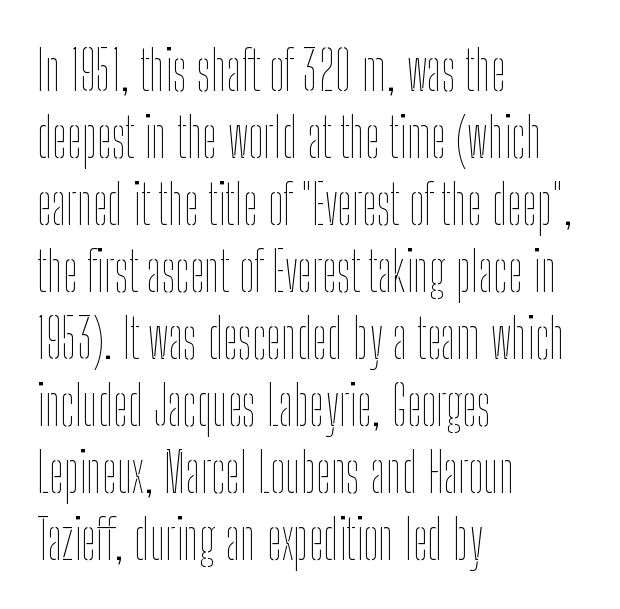
Q: Is the text bold? A: No.
Q: Is the text italic (slanted)? A: No, it is upright.
Q: Is the text underlined? A: No.
Q: How is the paragraph aligned? A: Left-aligned.
Q: Is the spacing between letters normal or unusually wide? A: Normal.
Q: Width (condensed, normal, or wide)? A: Condensed.
Q: Stroke contrast? A: Low.
Q: x-height? A: Medium.
Q: Monospaced? A: No.
